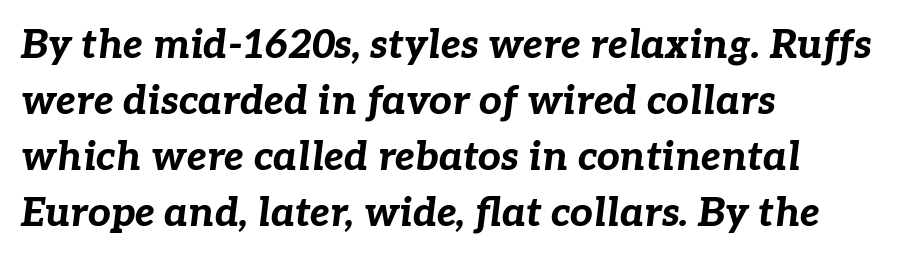
The image shows 40 px bold type, italic (leaning right); set left-aligned, normal line spacing (1.4x), normal letter spacing, not underlined; low stroke contrast and a medium x-height.
